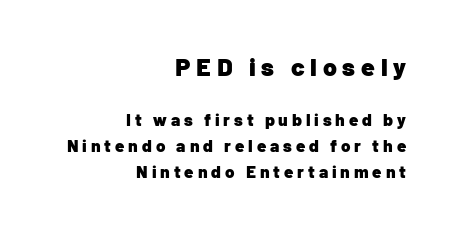
Honestly, the letter spacing is so wide it's the main thing you notice. Pretty heavy lettering here — definitely bold. Decoration check: the copy has no underline. The block of text has a typical density, with ordinary space between rows. Horizontally, the lines are justified to the trailing edge only.
